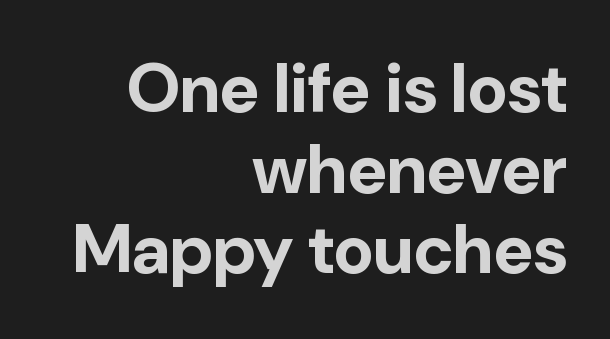
The image shows 69 px bold sans-serif type, upright; set right-aligned, line spacing 1.17x, normal letter spacing, not underlined; low stroke contrast and a medium x-height.
